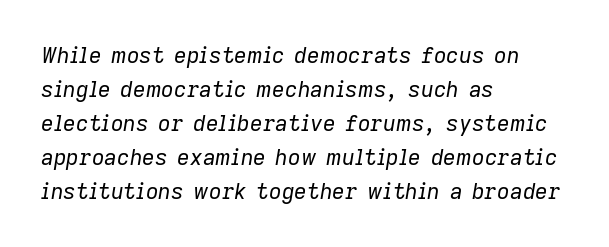
Q: Is the text bold? A: No.
Q: Is the text italic (slanted)? A: Yes, it leans right by about 9 degrees.
Q: Is the text underlined? A: No.
Q: How is the paragraph aligned? A: Left-aligned.
Q: Is the spacing between letters normal or unusually wide? A: Normal.
Q: Is the spacing between lines tight, normal or loose? A: Normal.
